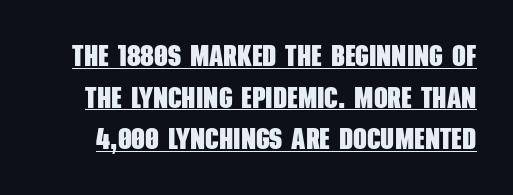
Leading: standard. Like a heading marked for emphasis, these lines bear an underscore. You'd pick this weight for a headline — it's a proper bold. Note: no serifs on the glyphs.
